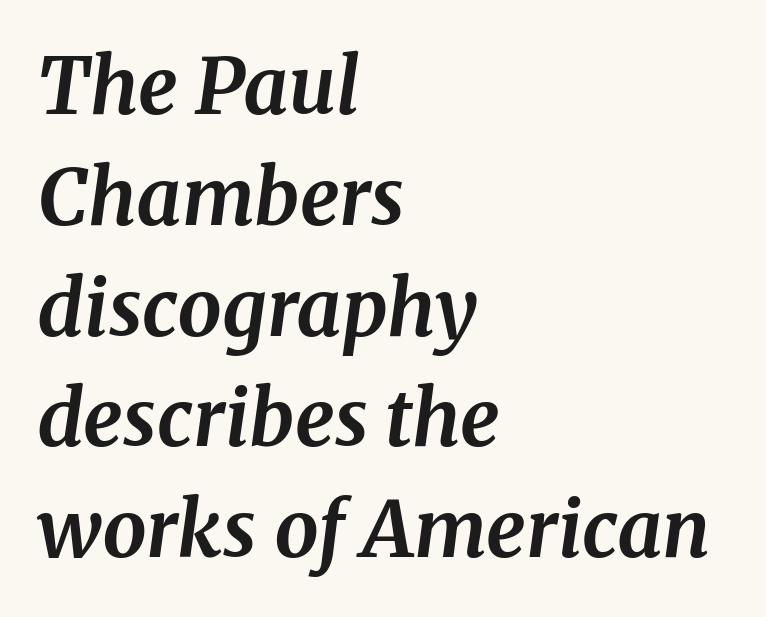
Q: Is the text bold? A: Yes.
Q: Is the text italic (slanted)? A: Yes, it leans right by about 8 degrees.
Q: Is the typeface a serif or a sans-serif typeface? A: Serif.
Q: Is the text underlined? A: No.
Q: How is the paragraph aligned? A: Left-aligned.
Q: Is the spacing between letters normal or unusually wide? A: Normal.
Q: Is the spacing between lines tight, normal or loose? A: Normal.
Q: Width (condensed, normal, or wide)? A: Normal.
Q: Stroke contrast? A: Medium.
Q: x-height? A: Medium.
Q: Monospaced? A: No.
